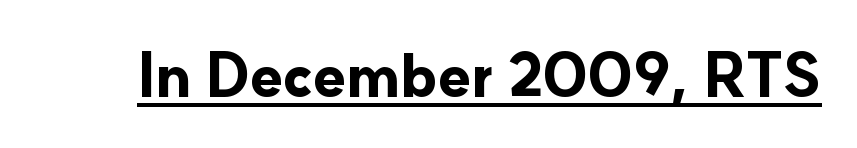
{"serif": "no", "italic": "no", "bold": "yes", "weight": "bold", "width": "normal", "stroke_contrast": "low", "x_height": "small", "monospaced": "no", "underline": "yes", "letter_spacing": "normal", "letter_spacing_em": 0.0, "glyph_px": 60}
